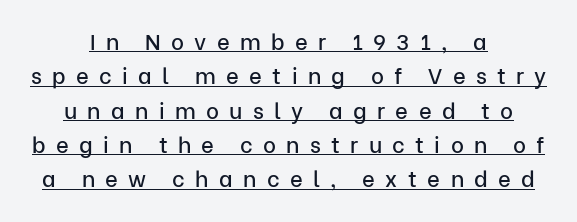
Glance below the letters and you will spot a drawn line. A typesetter would mark this as roman, not italic. The designer left line spacing at the default. The paragraph has two soft edges and a firm central axis.
